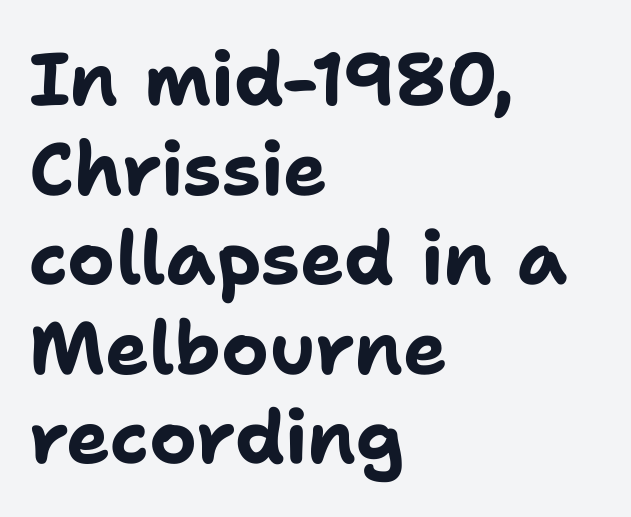
The image shows 74 px bold sans-serif type, upright; set left-aligned, line spacing 1.21x, normal letter spacing, not underlined; low stroke contrast and a medium x-height.
